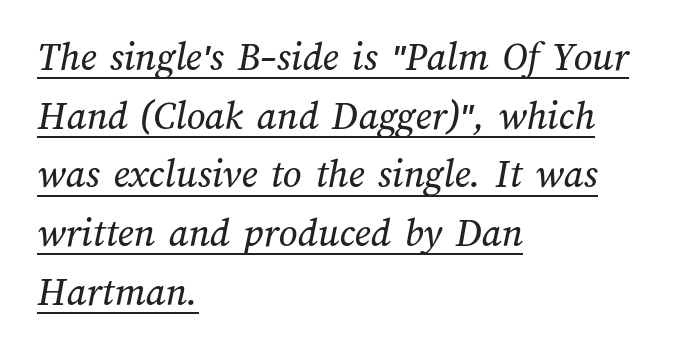
The image shows 41 px text type; set left-aligned, normal line spacing (1.43x), normal letter spacing, underlined; medium stroke contrast and a medium x-height.
